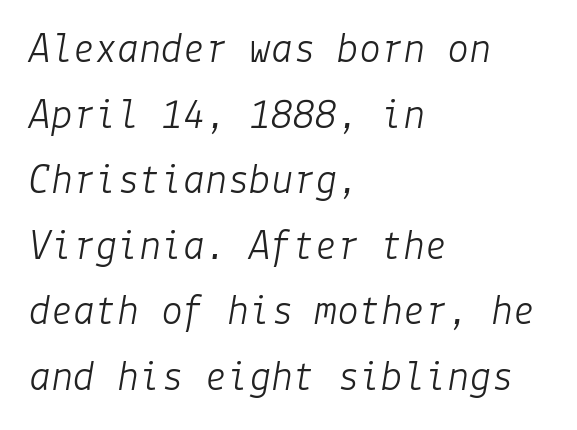
The image shows 44 px light type, italic (leaning right); set left-aligned, normal line spacing (1.49x), normal letter spacing, not underlined; low stroke contrast and a medium x-height.
